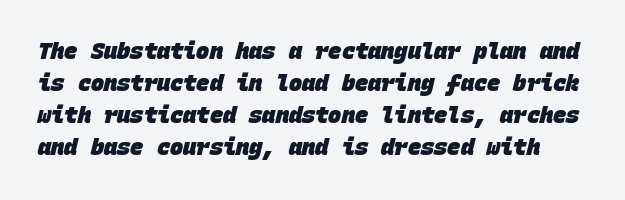
A normal amount of white space separates one row of letters from the next. On the weight axis this lands at bold, roughly 700. Observe the ordinary spacing: letters are neighbours, not strangers. Plain, unruled lines of type.
